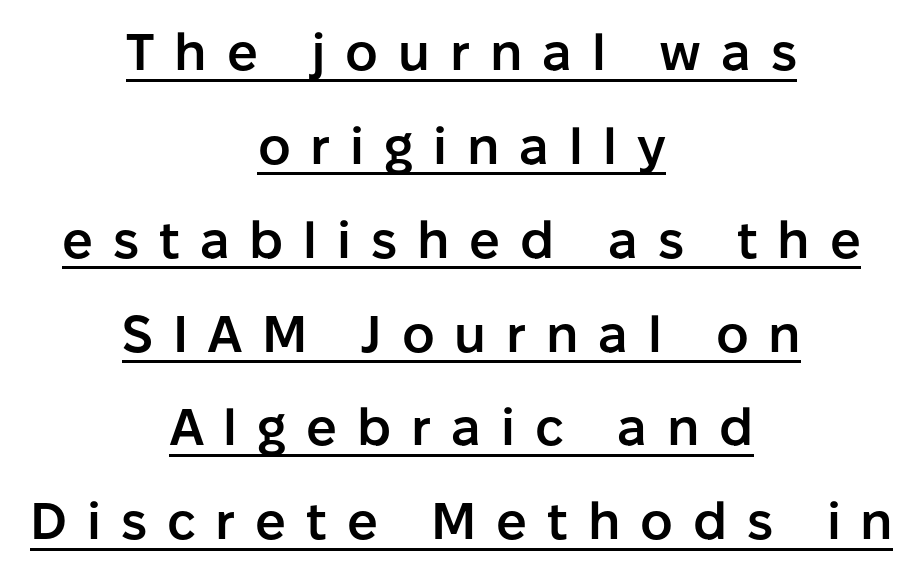
The image shows 51 px semibold sans-serif type, upright; set centered, line spacing 1.84x, unusually wide letter spacing (+0.39 em), underlined; low stroke contrast and a medium x-height.
